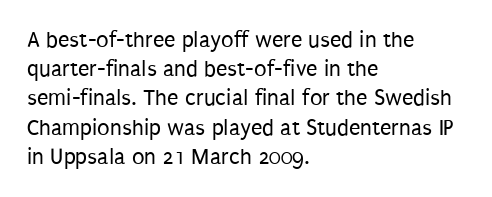
Q: Is the text bold? A: No.
Q: Is the text italic (slanted)? A: No, it is upright.
Q: Is the text underlined? A: No.
Q: How is the paragraph aligned? A: Left-aligned.
Q: Is the spacing between letters normal or unusually wide? A: Normal.
Q: Is the spacing between lines tight, normal or loose? A: Normal.
